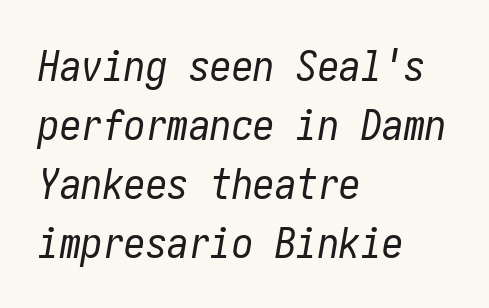
Q: Is the text bold? A: No.
Q: Is the text italic (slanted)? A: Yes, it leans right by about 10 degrees.
Q: Is the text underlined? A: No.
Q: How is the paragraph aligned? A: Left-aligned.
Q: Is the spacing between letters normal or unusually wide? A: Normal.
Q: Is the spacing between lines tight, normal or loose? A: Normal.
Q: Width (condensed, normal, or wide)? A: Condensed.
Q: Stroke contrast? A: Low.
Q: x-height? A: Medium.
